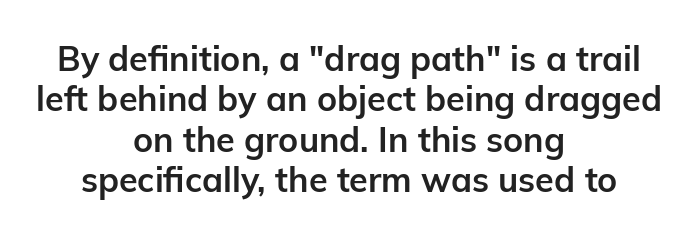
The image shows 34 px bold sans-serif type, upright; set centered, line spacing 1.19x, normal letter spacing, not underlined; low stroke contrast and a medium x-height.
